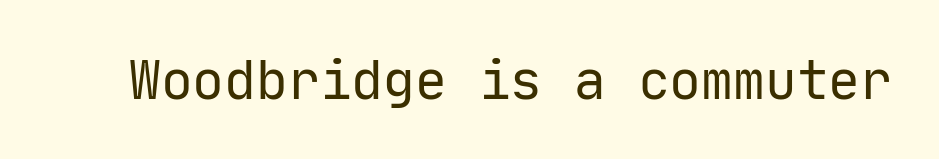
{"serif": "no", "italic": "no", "bold": "no", "weight": "regular", "width": "normal", "stroke_contrast": "low", "x_height": "medium", "monospaced": "yes", "underline": "no", "letter_spacing": "normal", "letter_spacing_em": 0.0, "glyph_px": 53}
